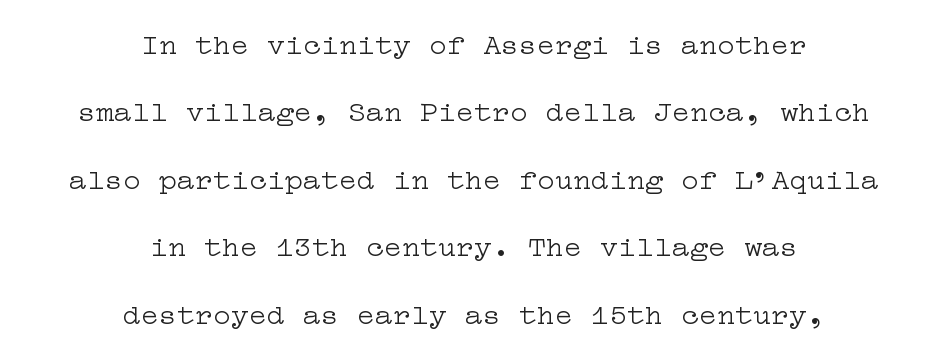
Q: Is the text bold? A: No.
Q: Is the text italic (slanted)? A: No, it is upright.
Q: Is the typeface a serif or a sans-serif typeface? A: Serif.
Q: Is the text underlined? A: No.
Q: How is the paragraph aligned? A: Centered.
Q: Is the spacing between letters normal or unusually wide? A: Normal.
Q: Is the spacing between lines tight, normal or loose? A: Loose.
Q: Width (condensed, normal, or wide)? A: Wide.
Q: Stroke contrast? A: Low.
Q: x-height? A: Medium.
